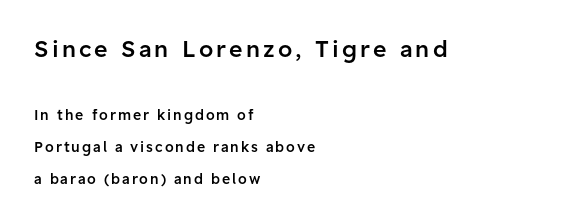
The image shows 23 px text type, upright; set left-aligned, loose line spacing (2.31x), not underlined; the first (top) block is 1.64x larger.
